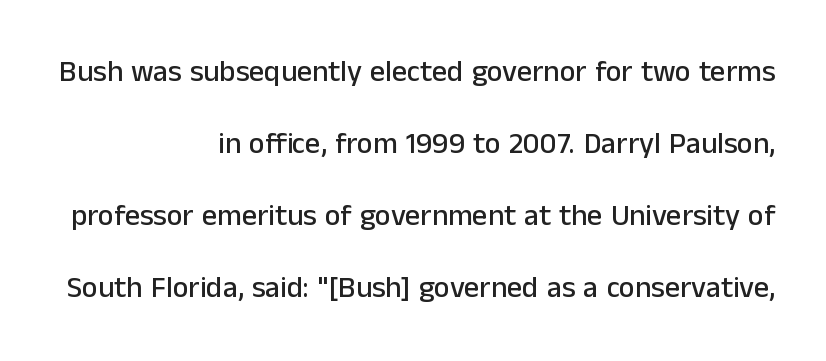
A typesetter would call this zero additional tracking. The specimen omits any rule beneath the text block's lines. Honestly, the rows look like they've been pulled way apart. Each letter keeps its own natural width here, so spacing adapts to shape.
